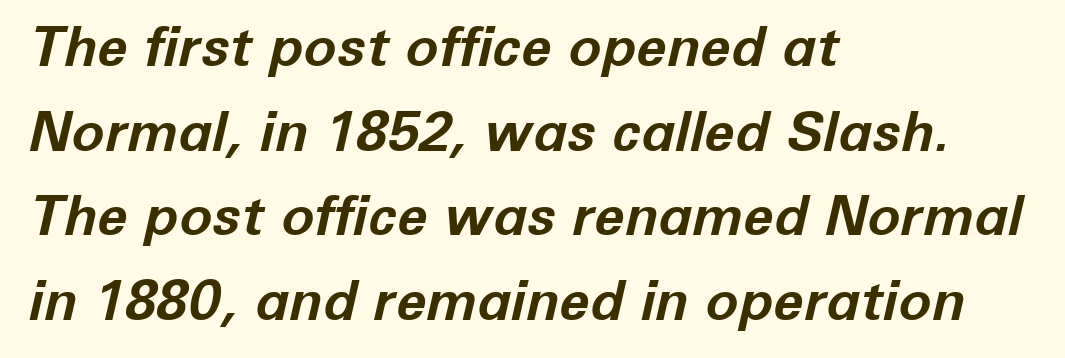
{"italic": "yes", "lean": "right", "slant_degrees": 12, "bold": "yes", "weight": "bold", "width": "normal", "stroke_contrast": "low", "x_height": "medium", "monospaced": "no", "underline": "no", "align": "left", "line_spacing": "normal", "line_spacing_ratio": 1.54, "letter_spacing": "normal", "letter_spacing_em": 0.0, "glyph_px": 55}
